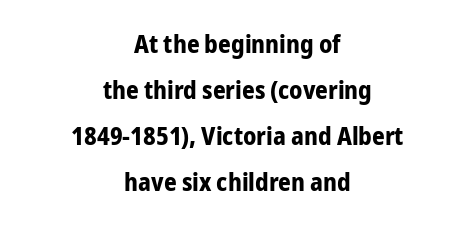
Q: Is the text bold? A: Yes.
Q: Is the text italic (slanted)? A: No, it is upright.
Q: Is the text underlined? A: No.
Q: How is the paragraph aligned? A: Centered.
Q: Is the spacing between letters normal or unusually wide? A: Normal.
